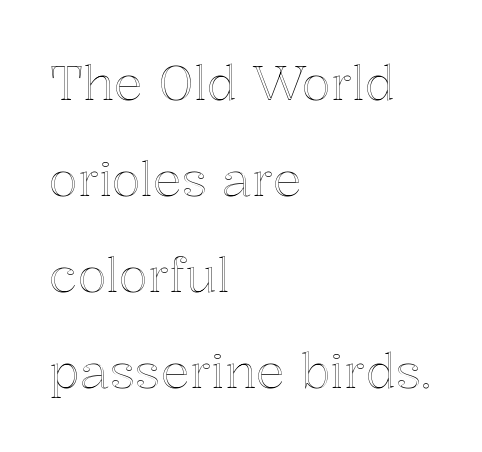
The image shows 48 px text type, upright; set left-aligned, loose line spacing (2.0x), normal letter spacing, not underlined; a medium x-height.
